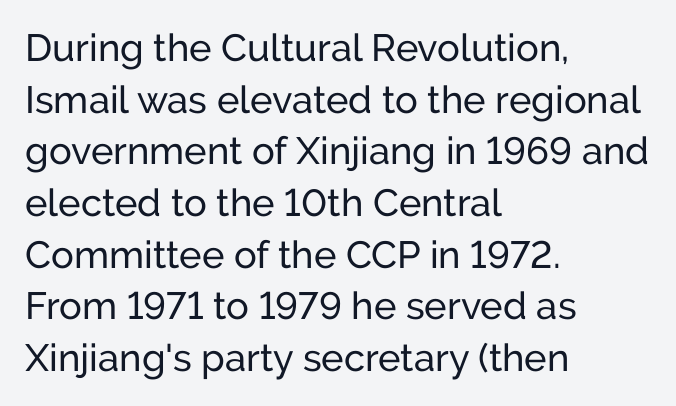
The image shows 38 px sans-serif type, upright; set left-aligned, normal line spacing (1.36x), normal letter spacing, not underlined; low stroke contrast and a medium x-height.
